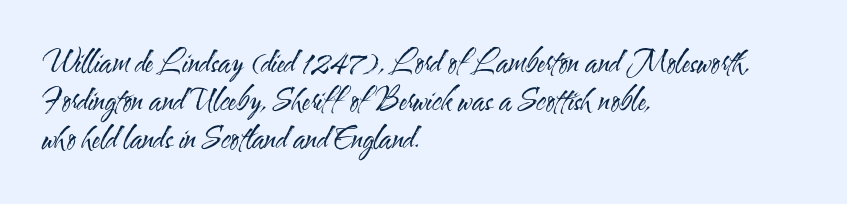
Look at the bottom of the vertical strokes: they stop flat, with no serifs. The leading is moderate, giving the passage an even texture. Heft: none added — not bold. Proportional: the letters do not fall into vertical columns.
